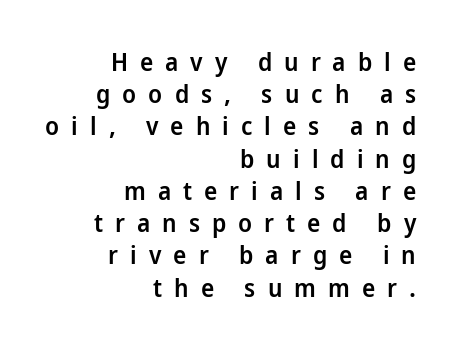
The lines sit at an ordinary, default distance from one another. Every character sits straight up, as roman type does. The glyphs have the mass of a demibold cut, below bold. Is the block centered? No — it sits flush against the right margin. Each word looks stretched out because of the extra space between its letters. Underlining? Definitely not there.
